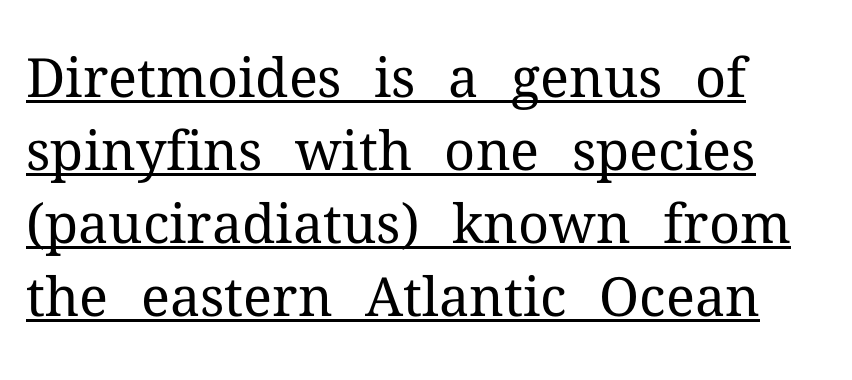
{"serif": "yes", "italic": "no", "bold": "no", "weight": "regular", "width": "normal", "stroke_contrast": "medium", "x_height": "medium", "monospaced": "no", "underline": "yes", "align": "left", "line_spacing": "normal", "line_spacing_ratio": 1.35, "letter_spacing": "normal", "letter_spacing_em": 0.0, "glyph_px": 54}
